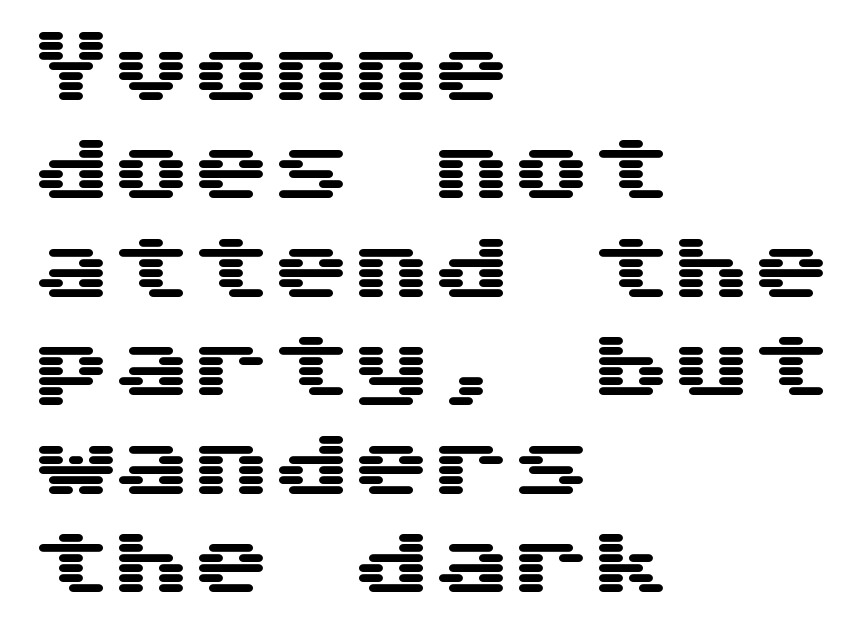
Q: Is the text italic (slanted)? A: No, it is upright.
Q: Is the typeface a serif or a sans-serif typeface? A: Sans-serif.
Q: Is the text underlined? A: No.
Q: How is the paragraph aligned? A: Left-aligned.
Q: Is the spacing between letters normal or unusually wide? A: Normal.
Q: Width (condensed, normal, or wide)? A: Wide.
Q: Stroke contrast? A: Medium.
Q: x-height? A: Medium.
